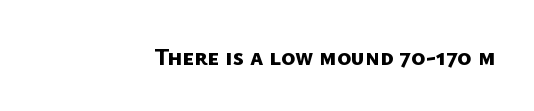
Default kerning and tracking; the words read as compact shapes. No word sits above an underline. Heavy, bold letterforms. These lines stack with their right ends in a neat column.
